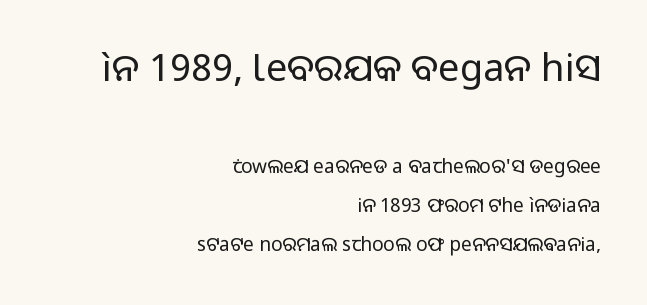
Q: Is the text bold? A: No.
Q: Is the text italic (slanted)? A: No, it is upright.
Q: Is the typeface a serif or a sans-serif typeface? A: Sans-serif.
Q: Is the text underlined? A: No.
Q: How is the paragraph aligned? A: Right-aligned.
Q: Is the spacing between letters normal or unusually wide? A: Normal.
Q: Is the spacing between lines tight, normal or loose? A: Loose.
Q: Which block of text is set in a larger size, the first (top) or the second (bottom)? A: The first (top) one.
Q: Width (condensed, normal, or wide)? A: Normal.
Q: Stroke contrast? A: Low.
Q: x-height? A: Medium.
Q: Monospaced? A: No.
